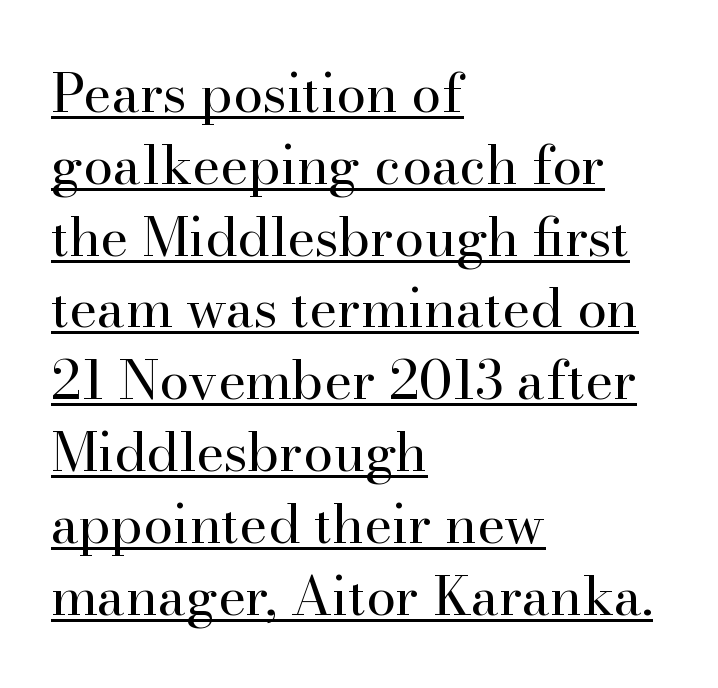
Q: Is the text bold? A: No.
Q: Is the text italic (slanted)? A: No, it is upright.
Q: Is the typeface a serif or a sans-serif typeface? A: Serif.
Q: Is the text underlined? A: Yes.
Q: How is the paragraph aligned? A: Left-aligned.
Q: Is the spacing between letters normal or unusually wide? A: Normal.
Q: Is the spacing between lines tight, normal or loose? A: Normal.
Q: Width (condensed, normal, or wide)? A: Normal.
Q: Stroke contrast? A: High.
Q: x-height? A: Small.
Q: Monospaced? A: No.
